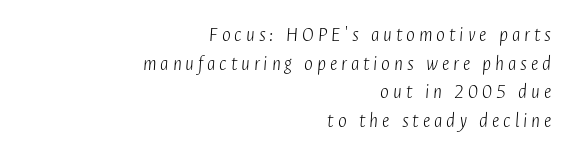
The passage shown stacks its lines at a standard gap. No letter is thick-stroked: the sample isn't bold. The paragraph shown leans on its right margin. Quick note: italic.
